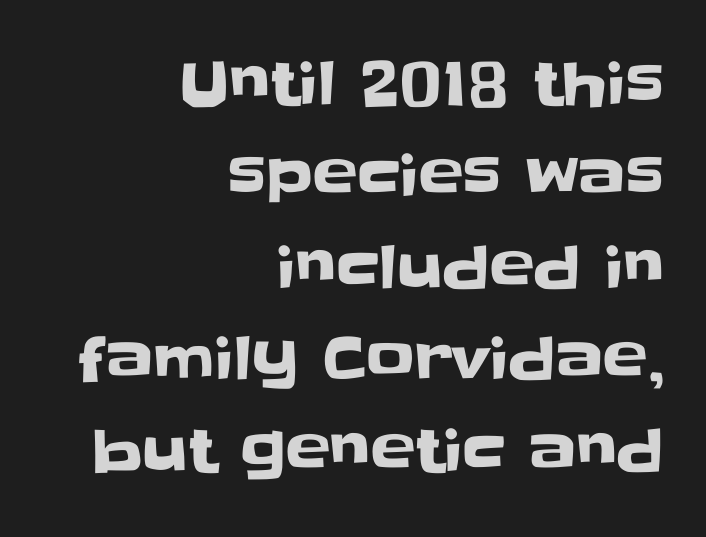
{"serif": "no", "italic": "no", "width": "normal", "stroke_contrast": "low", "x_height": "large", "monospaced": "no", "underline": "no", "align": "right", "line_spacing": "normal", "line_spacing_ratio": 1.53, "letter_spacing": "normal", "letter_spacing_em": 0.0, "glyph_px": 60}
